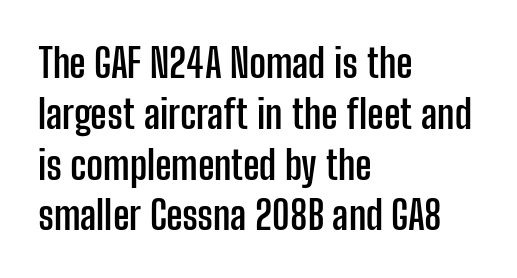
I'd describe the lettering as bold — thick and assertive. Tall strokes in this sample are plumb rather than angled. The letters advance in unequal steps, a hallmark of proportional type. How would I describe the line gaps? Plain and ordinary. This sample uses a sans-serif face.
